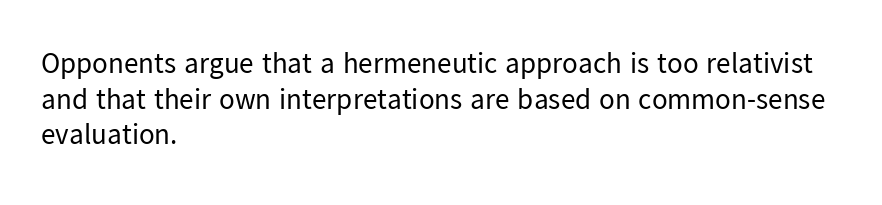
{"serif": "no", "italic": "no", "bold": "no", "weight": "regular", "width": "normal", "stroke_contrast": "low", "x_height": "medium", "monospaced": "no", "underline": "no", "align": "left", "line_spacing_ratio": 1.23, "letter_spacing": "normal", "letter_spacing_em": 0.0, "glyph_px": 29}
